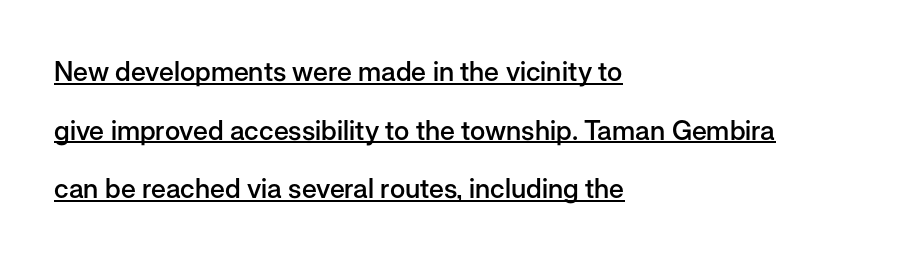
The image shows 27 px text type, upright; set left-aligned, loose line spacing (2.17x), normal letter spacing, underlined.
